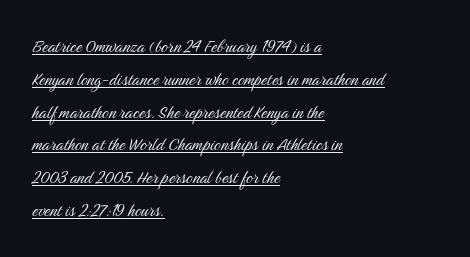
The image shows 21 px text type; set left-aligned, normal line spacing (1.56x), normal letter spacing, underlined.
